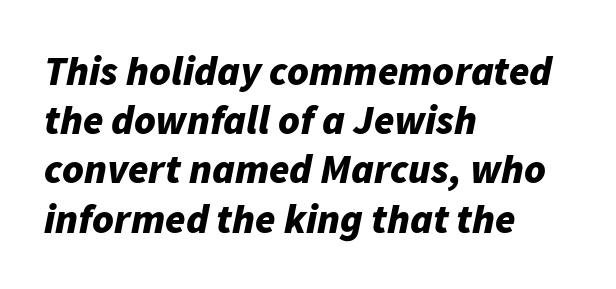
The image shows 41 px bold type, italic (leaning right); set left-aligned, line spacing 1.2x, normal letter spacing, not underlined; low stroke contrast and a medium x-height.
